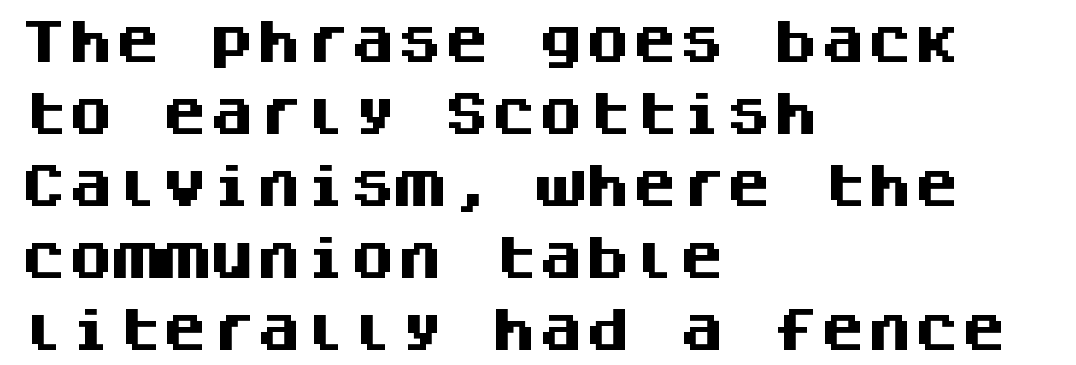
The image shows 47 px heavy sans-serif type, upright, monospaced; set left-aligned, normal line spacing (1.53x), normal letter spacing, not underlined; medium stroke contrast and a large x-height.
